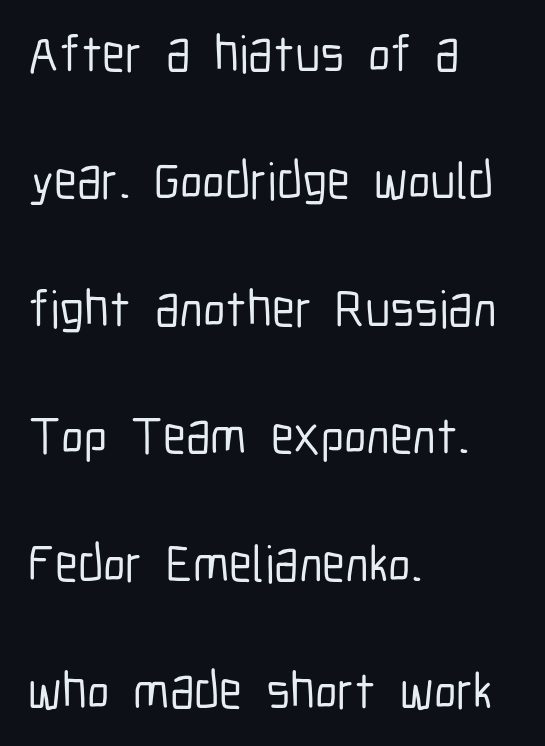
{"serif": "no", "italic": "no", "width": "condensed", "stroke_contrast": "low", "x_height": "medium", "monospaced": "no", "underline": "no", "align": "left", "line_spacing": "loose", "line_spacing_ratio": 2.45, "letter_spacing": "normal", "letter_spacing_em": 0.0, "glyph_px": 52}
